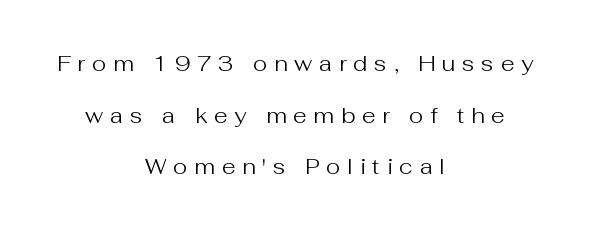
Q: Is the text bold? A: No.
Q: Is the text italic (slanted)? A: No, it is upright.
Q: Is the text underlined? A: No.
Q: How is the paragraph aligned? A: Centered.
Q: Is the spacing between letters normal or unusually wide? A: Unusually wide.
Q: Is the spacing between lines tight, normal or loose? A: Loose.
